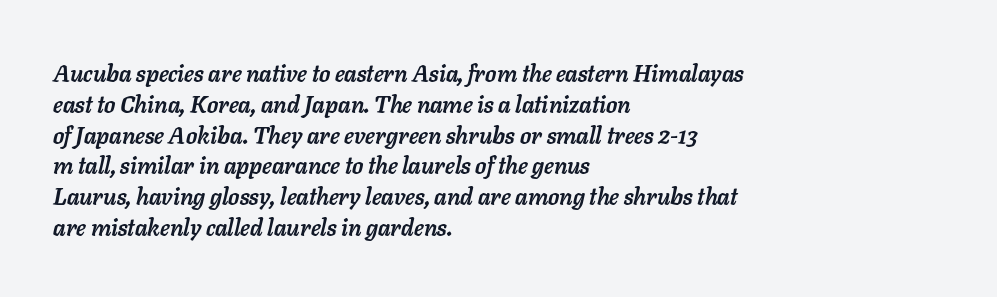
Q: Is the text bold? A: Yes.
Q: Is the text italic (slanted)? A: Yes, it leans right by about 11 degrees.
Q: Is the text underlined? A: No.
Q: How is the paragraph aligned? A: Left-aligned.
Q: Is the spacing between letters normal or unusually wide? A: Normal.
Q: Is the spacing between lines tight, normal or loose? A: Normal.
